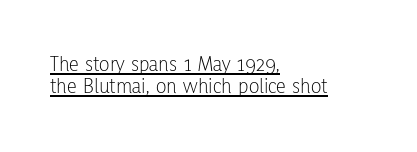
Q: Is the text bold? A: No.
Q: Is the text italic (slanted)? A: No, it is upright.
Q: Is the text underlined? A: Yes.
Q: How is the paragraph aligned? A: Left-aligned.
Q: Is the spacing between letters normal or unusually wide? A: Normal.
Q: Is the spacing between lines tight, normal or loose? A: Tight.
